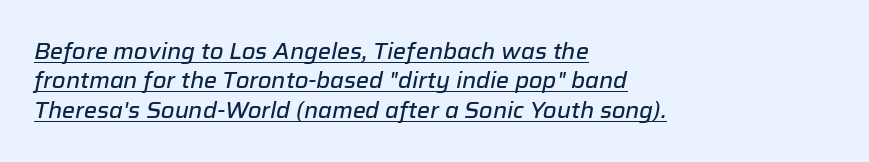
The image shows 22 px text type, italic (leaning right); set left-aligned, normal line spacing (1.34x), normal letter spacing, underlined.
